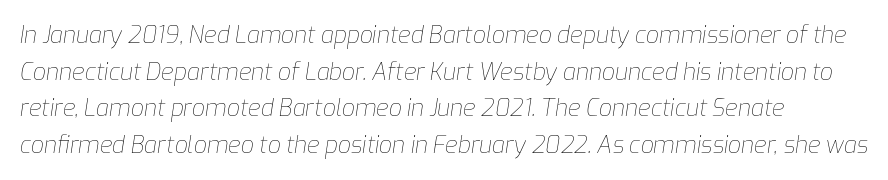
Check the space under the baseline: it is left empty. Layout note: lines flush left. The type is set solid horizontally, with unmodified tracking. Stem width sits at or under what a default text font uses. The text carries the slant typical of an italic or oblique font. Quick note: interline space is typical.
